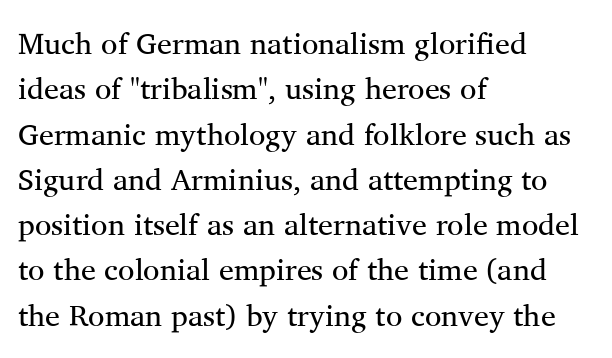
{"serif": "yes", "italic": "no", "bold": "no", "weight": "regular", "width": "normal", "stroke_contrast": "medium", "x_height": "medium", "monospaced": "no", "underline": "no", "align": "left", "line_spacing": "normal", "line_spacing_ratio": 1.51, "letter_spacing": "normal", "letter_spacing_em": 0.0, "glyph_px": 30}
